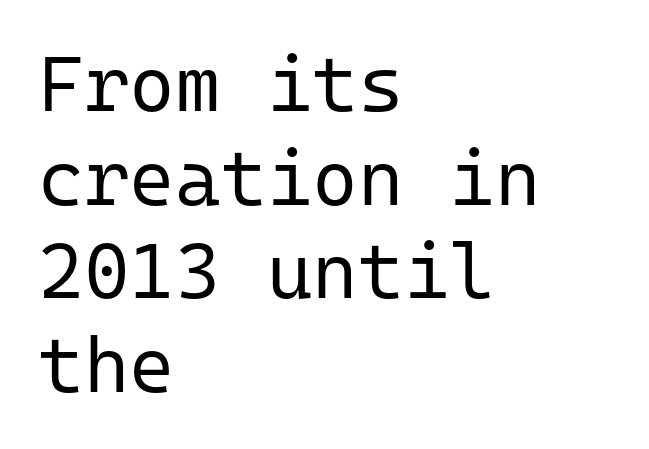
All the whitespace from short lines collects on the right. If you drew a line through each stem, it would be perfectly vertical. Honestly, the letter spacing is just normal — you wouldn't notice it. The face used here is monospaced, like something from a code editor. Check where the strokes stop: nothing finishes them off — pure sans. Words float on clear page, feet unadorned.
